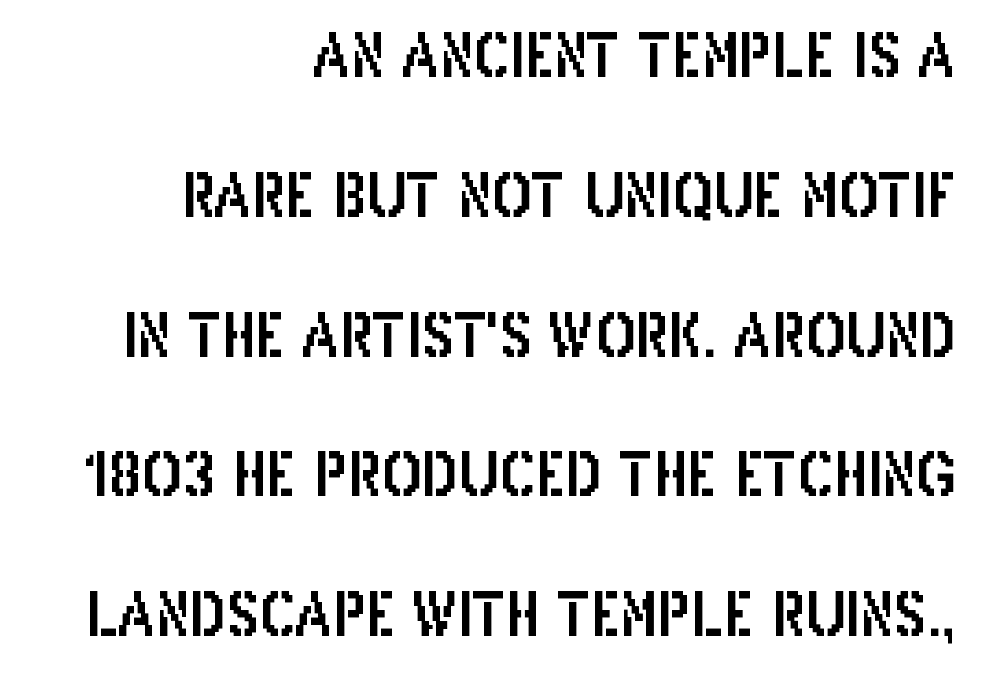
Q: Is the text italic (slanted)? A: No, it is upright.
Q: Is the typeface a serif or a sans-serif typeface? A: Sans-serif.
Q: Is the text underlined? A: No.
Q: How is the paragraph aligned? A: Right-aligned.
Q: Is the spacing between letters normal or unusually wide? A: Normal.
Q: Is the spacing between lines tight, normal or loose? A: Loose.
Q: Width (condensed, normal, or wide)? A: Condensed.
Q: Stroke contrast? A: Low.
Q: x-height? A: Large.
Q: Monospaced? A: No.
